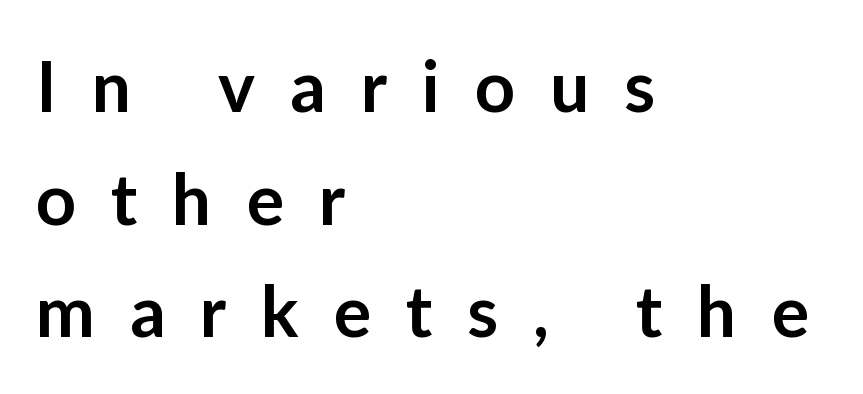
The image shows 70 px semibold sans-serif type, upright; set left-aligned, normal line spacing (1.61x), unusually wide letter spacing (+0.5 em), not underlined; low stroke contrast and a medium x-height.
